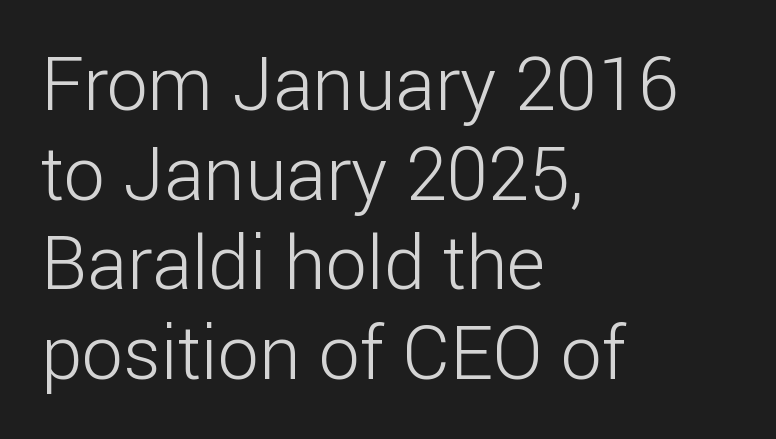
No feet cap the strokes, marking this as sans-serif type. Is the block centered? No — it sits flush against the left margin. The words here are not underlined. Letter spacing: default. Every character sits straight up, as roman type does.
